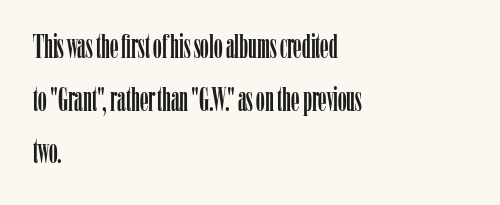
Q: Is the text italic (slanted)? A: No, it is upright.
Q: Is the typeface a serif or a sans-serif typeface? A: Serif.
Q: Is the text underlined? A: No.
Q: How is the paragraph aligned? A: Left-aligned.
Q: Is the spacing between letters normal or unusually wide? A: Normal.
Q: Is the spacing between lines tight, normal or loose? A: Normal.
Q: Width (condensed, normal, or wide)? A: Condensed.
Q: Stroke contrast? A: Low.
Q: x-height? A: Medium.
Q: Monospaced? A: No.
